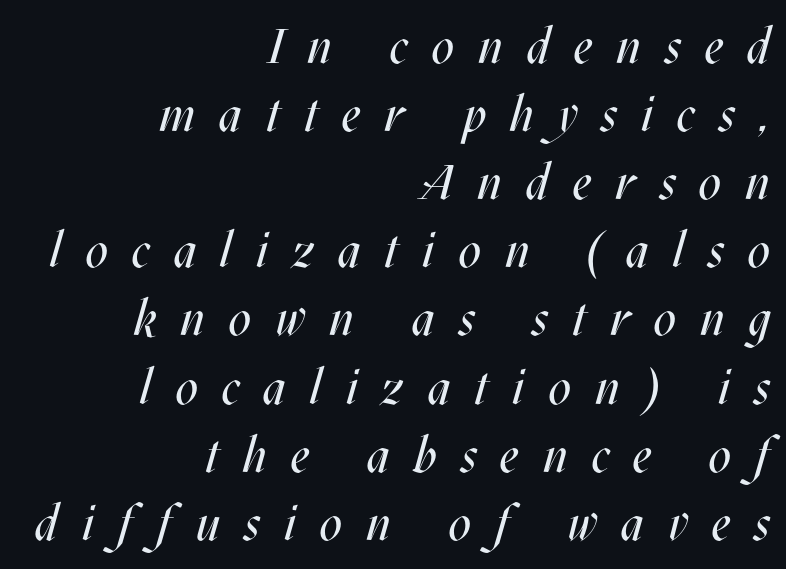
{"italic": "yes", "lean": "right", "slant_degrees": 17, "bold": "no", "weight": "regular", "width": "condensed", "stroke_contrast": "medium", "x_height": "large", "monospaced": "no", "underline": "no", "align": "right", "line_spacing": "normal", "line_spacing_ratio": 1.39, "letter_spacing": "wide", "letter_spacing_em": 0.49, "glyph_px": 49}
